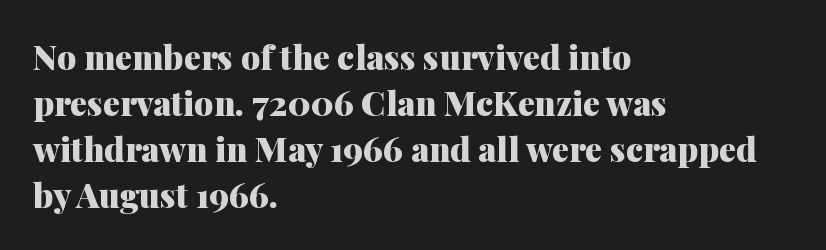
{"serif": "yes", "italic": "no", "bold": "yes", "weight": "heavy", "width": "normal", "stroke_contrast": "medium", "x_height": "medium", "monospaced": "no", "underline": "no", "align": "left", "line_spacing": "normal", "line_spacing_ratio": 1.35, "letter_spacing": "normal", "letter_spacing_em": 0.0, "glyph_px": 34}
